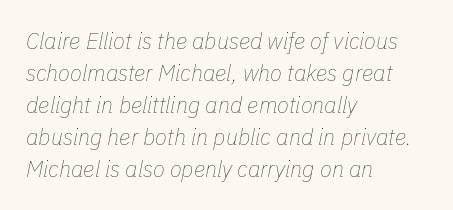
If you drew a ruler down the left edge, every line would touch it. Stems here are at most as thick as an everyday book face. In terms of leading, this rendering sits right in the middle. The passage shown leans; its letterforms are oblique.
